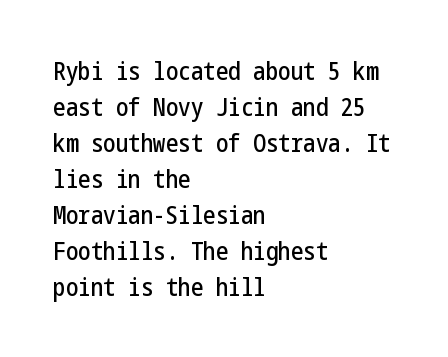
Q: Is the text italic (slanted)? A: No, it is upright.
Q: Is the text underlined? A: No.
Q: How is the paragraph aligned? A: Left-aligned.
Q: Is the spacing between letters normal or unusually wide? A: Normal.
Q: Is the spacing between lines tight, normal or loose? A: Normal.
